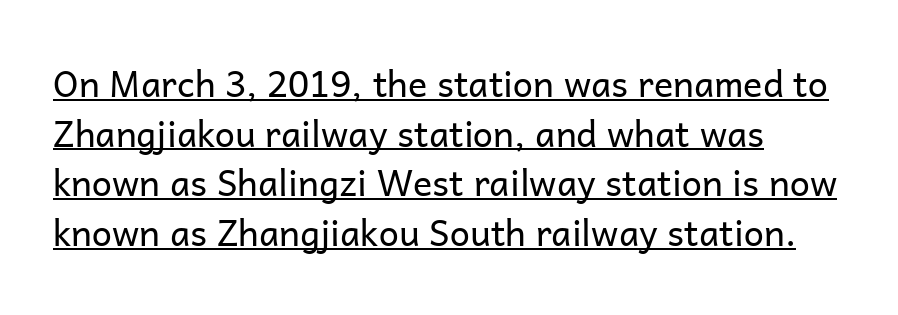
Q: Is the text bold? A: No.
Q: Is the text italic (slanted)? A: No, it is upright.
Q: Is the typeface a serif or a sans-serif typeface? A: Sans-serif.
Q: Is the text underlined? A: Yes.
Q: How is the paragraph aligned? A: Left-aligned.
Q: Is the spacing between letters normal or unusually wide? A: Normal.
Q: Is the spacing between lines tight, normal or loose? A: Normal.
Q: Width (condensed, normal, or wide)? A: Normal.
Q: Stroke contrast? A: Low.
Q: x-height? A: Medium.
Q: Monospaced? A: No.
